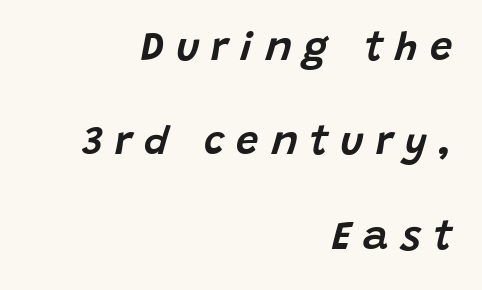
Honestly, there is no underline to notice here at all. Airy leading. A typesetter would call this proportional, since set widths differ per character. Spacing between characters has been opened up far beyond the box default. The text block is weighted toward the right margin, trailing off unevenly leftward.
